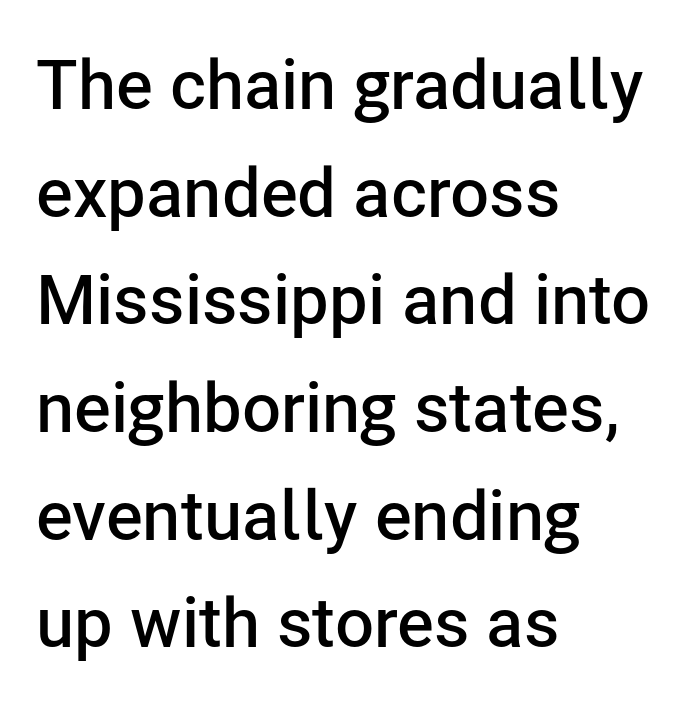
Q: Is the text bold? A: Semi-bold.
Q: Is the text italic (slanted)? A: No, it is upright.
Q: Is the typeface a serif or a sans-serif typeface? A: Sans-serif.
Q: Is the text underlined? A: No.
Q: How is the paragraph aligned? A: Left-aligned.
Q: Is the spacing between letters normal or unusually wide? A: Normal.
Q: Is the spacing between lines tight, normal or loose? A: Normal.
Q: Width (condensed, normal, or wide)? A: Normal.
Q: Stroke contrast? A: Low.
Q: x-height? A: Medium.
Q: Monospaced? A: No.
